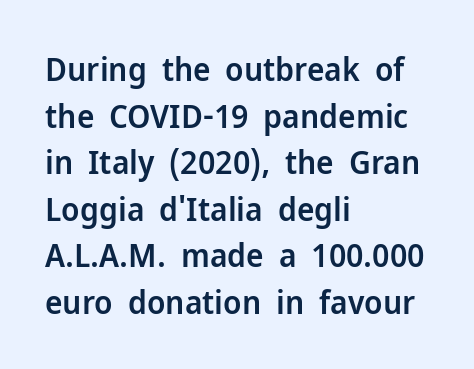
The image shows 33 px semibold sans-serif type, upright; set left-aligned, normal line spacing (1.41x), normal letter spacing, not underlined; low stroke contrast and a medium x-height.
